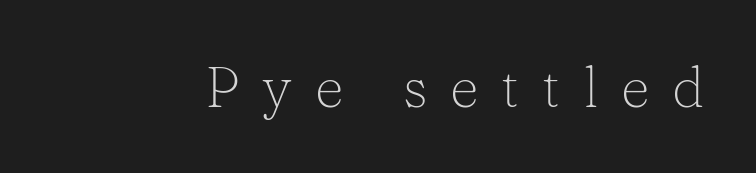
{"serif": "yes", "italic": "no", "bold": "no", "weight": "light", "width": "normal", "stroke_contrast": "low", "x_height": "medium", "monospaced": "no", "underline": "no", "letter_spacing": "wide", "letter_spacing_em": 0.4, "glyph_px": 57}
